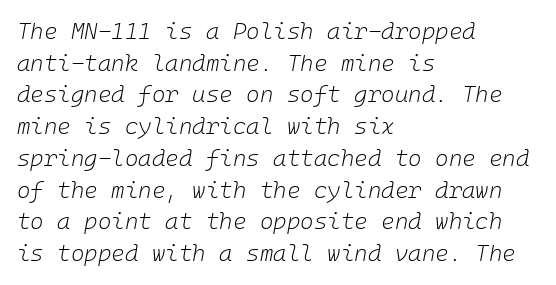
Leading: standard. Horizontal alignment here is leftward, the default for most running prose. In terms of posture, this sample is oblique. The face used here is rendered with its standard letterfit.
